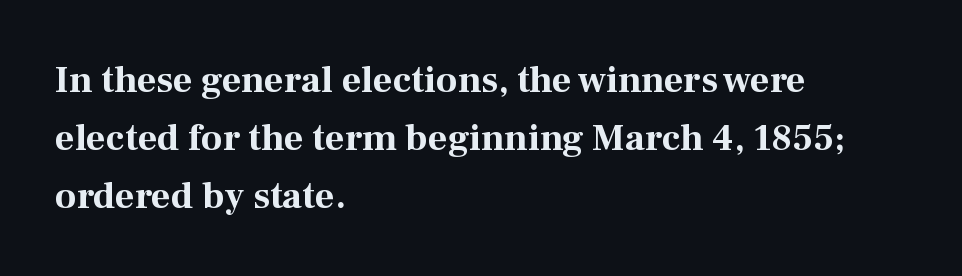
{"serif": "yes", "italic": "no", "bold": "yes", "weight": "bold", "width": "normal", "stroke_contrast": "medium", "x_height": "medium", "monospaced": "no", "underline": "no", "align": "left", "line_spacing": "normal", "line_spacing_ratio": 1.52, "letter_spacing": "normal", "letter_spacing_em": 0.0, "glyph_px": 38}
